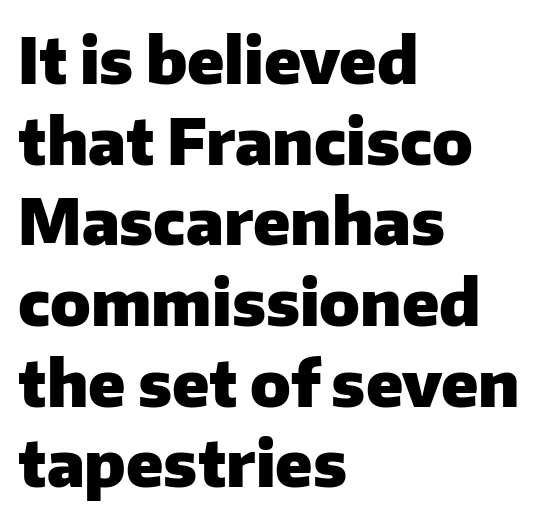
{"serif": "no", "italic": "no", "bold": "yes", "weight": "heavy", "width": "normal", "stroke_contrast": "low", "x_height": "medium", "monospaced": "no", "underline": "no", "align": "left", "line_spacing": "normal", "line_spacing_ratio": 1.26, "letter_spacing": "normal", "letter_spacing_em": 0.0, "glyph_px": 64}
